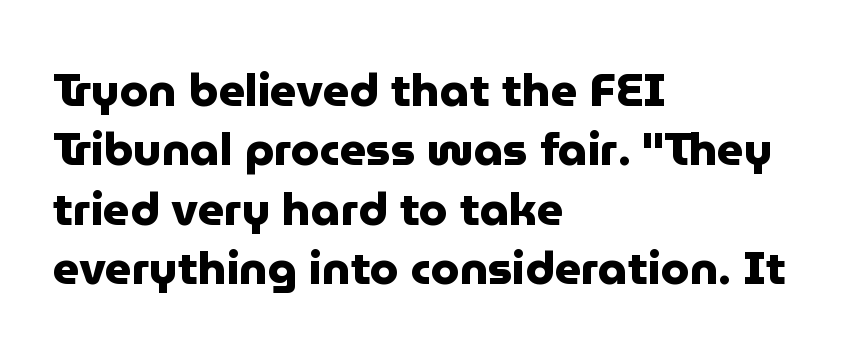
The block of text has a typical density, with ordinary space between rows. Looks like regular typesetting: each glyph gets only the width it needs. I'd describe the lettering as bold — thick and assertive. Posture: upright roman.
